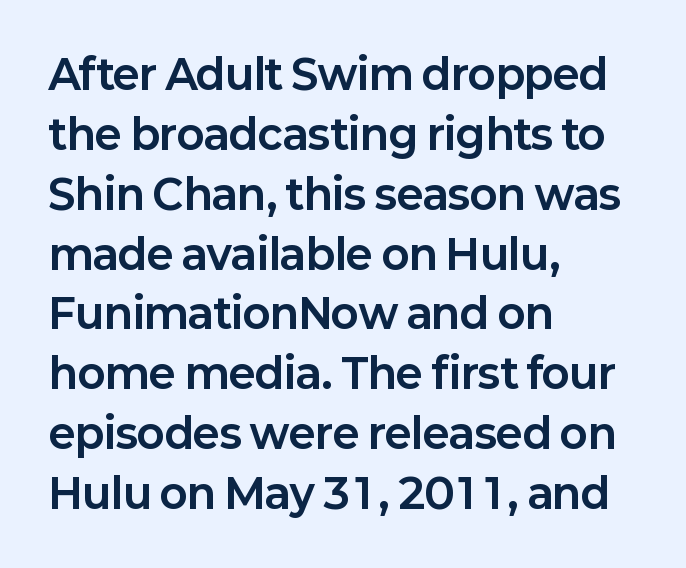
The line texture is even and compact thanks to regular tracking. Any mark beneath the type? The region is blank. The letters stand upright; this is a roman face. The passage shown stacks its lines at a standard gap.
